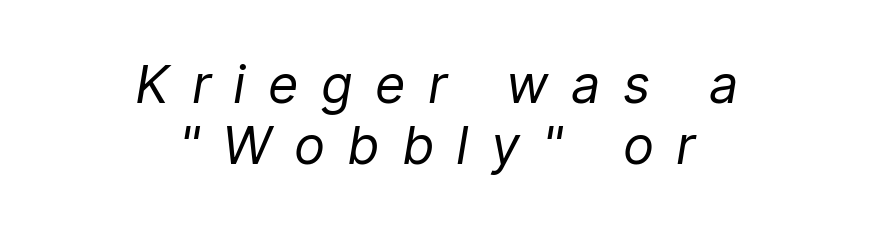
Stems and bowls with no extra thickness — not bold. A typesetter would call this heavily tracked-out type. Leftover space on each line is divided equally before and after the words. Beneath every word, the page is bare. Rendered with sloped, italic letterforms.
